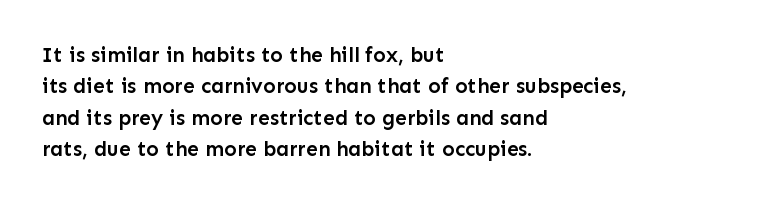
The image shows 21 px text type, upright; set left-aligned, normal line spacing (1.5x), normal letter spacing, not underlined.
